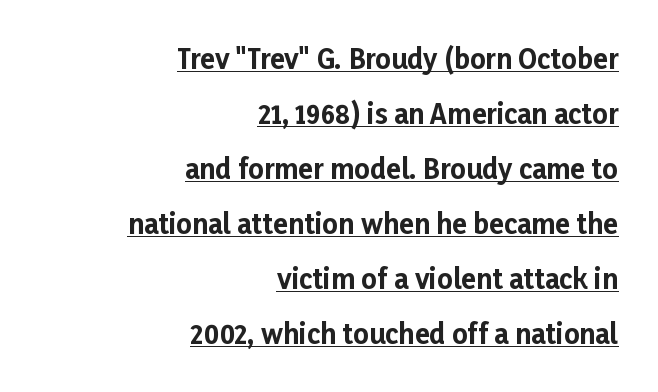
{"italic": "no", "bold": "yes", "underline": "yes", "align": "right", "line_spacing": "loose", "line_spacing_ratio": 2.04, "letter_spacing": "normal", "letter_spacing_em": 0.0, "glyph_px": 27}
